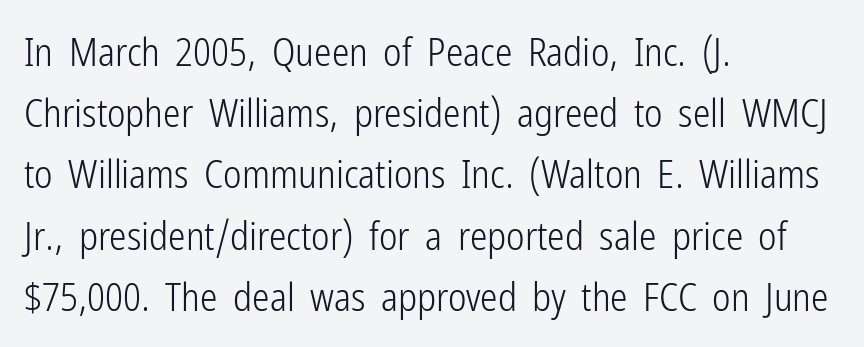
The image shows 39 px light, condensed sans-serif type, upright; set left-aligned, normal line spacing (1.57x), normal letter spacing, not underlined; low stroke contrast and a medium x-height.
